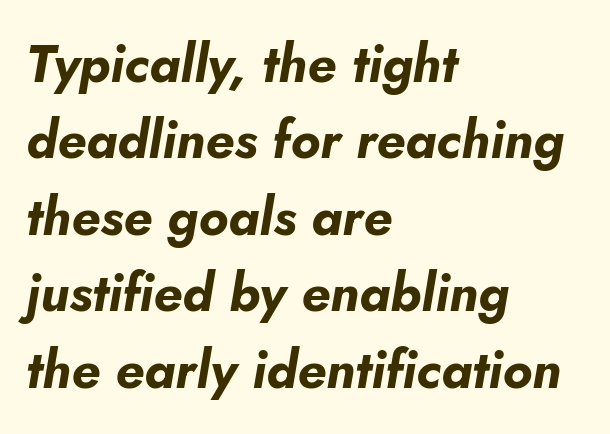
{"italic": "yes", "lean": "right", "slant_degrees": 5, "bold": "yes", "weight": "bold", "width": "normal", "stroke_contrast": "low", "x_height": "small", "monospaced": "no", "underline": "no", "align": "left", "line_spacing": "normal", "line_spacing_ratio": 1.47, "letter_spacing": "normal", "letter_spacing_em": 0.0, "glyph_px": 52}
